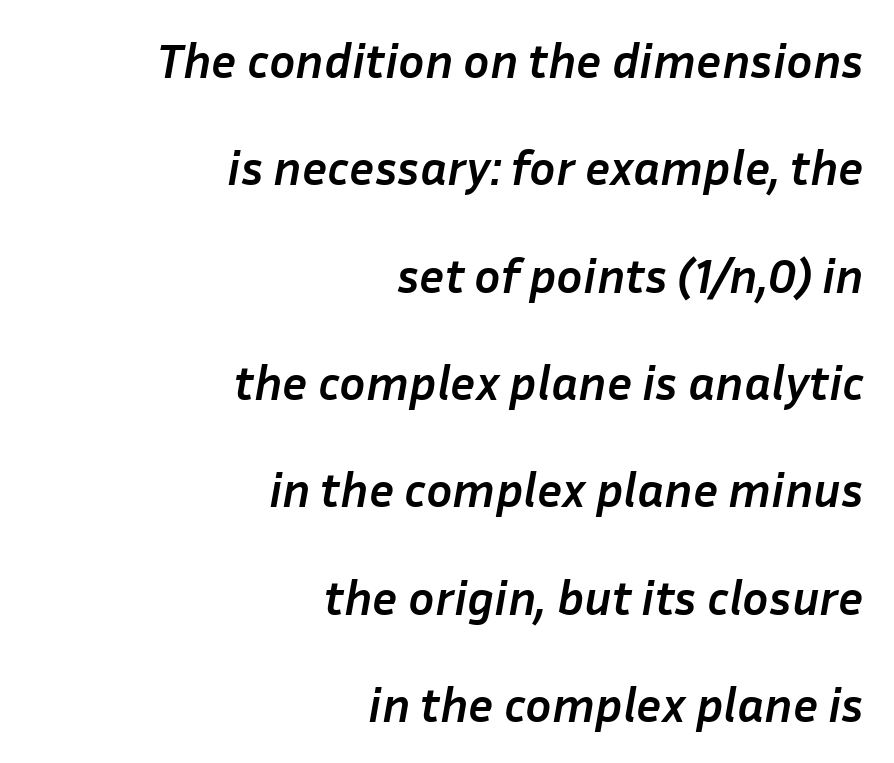
Q: Is the text bold? A: Yes.
Q: Is the text italic (slanted)? A: Yes, it leans right by about 10 degrees.
Q: Is the text underlined? A: No.
Q: How is the paragraph aligned? A: Right-aligned.
Q: Is the spacing between letters normal or unusually wide? A: Normal.
Q: Is the spacing between lines tight, normal or loose? A: Loose.
Q: Width (condensed, normal, or wide)? A: Normal.
Q: Stroke contrast? A: Low.
Q: x-height? A: Medium.
Q: Monospaced? A: No.
